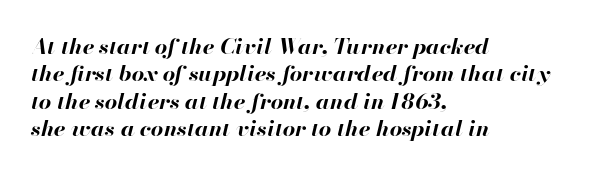
Q: Is the text bold? A: Yes.
Q: Is the text italic (slanted)? A: Yes, it leans right by about 13 degrees.
Q: Is the text underlined? A: No.
Q: How is the paragraph aligned? A: Left-aligned.
Q: Is the spacing between letters normal or unusually wide? A: Normal.
